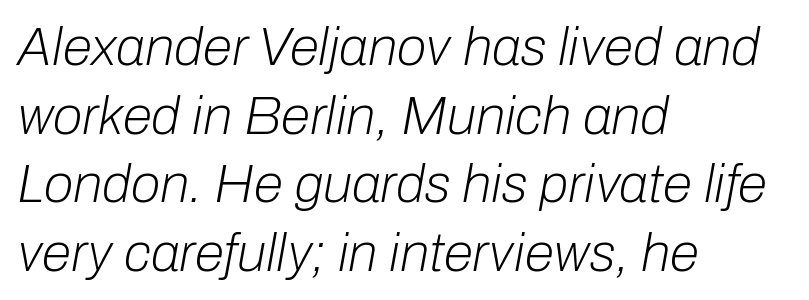
The image shows 54 px light type, italic (leaning right); set left-aligned, normal line spacing (1.27x), normal letter spacing, not underlined; low stroke contrast and a medium x-height.
